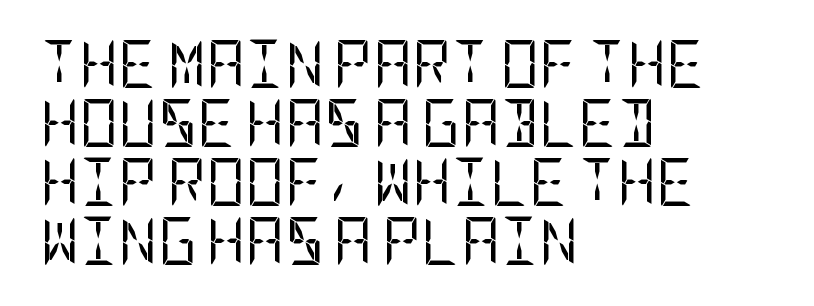
Q: Is the text bold? A: No.
Q: Is the text italic (slanted)? A: No, it is upright.
Q: Is the typeface a serif or a sans-serif typeface? A: Sans-serif.
Q: Is the text underlined? A: No.
Q: How is the paragraph aligned? A: Left-aligned.
Q: Is the spacing between letters normal or unusually wide? A: Normal.
Q: Width (condensed, normal, or wide)? A: Condensed.
Q: Stroke contrast? A: Low.
Q: x-height? A: Large.
